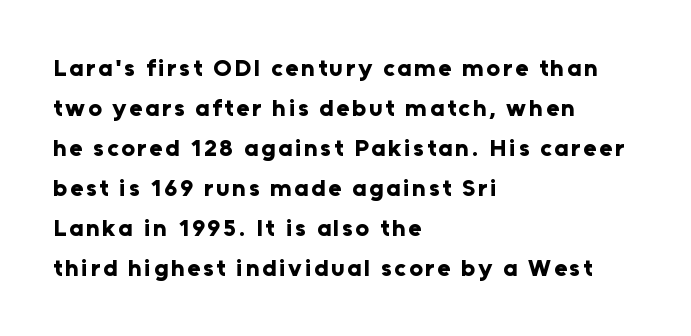
Q: Is the text bold? A: Yes.
Q: Is the text italic (slanted)? A: No, it is upright.
Q: Is the text underlined? A: No.
Q: How is the paragraph aligned? A: Left-aligned.
Q: Is the spacing between lines tight, normal or loose? A: Normal.
